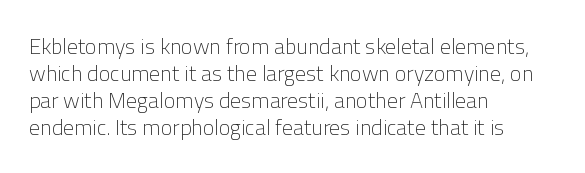
Q: Is the text bold? A: No.
Q: Is the text italic (slanted)? A: No, it is upright.
Q: Is the text underlined? A: No.
Q: How is the paragraph aligned? A: Left-aligned.
Q: Is the spacing between letters normal or unusually wide? A: Normal.
